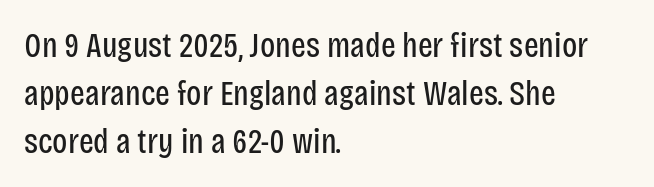
{"serif": "no", "italic": "no", "bold": "no", "weight": "regular", "width": "condensed", "stroke_contrast": "low", "x_height": "large", "monospaced": "no", "underline": "no", "align": "left", "line_spacing": "normal", "line_spacing_ratio": 1.37, "letter_spacing": "normal", "letter_spacing_em": 0.0, "glyph_px": 35}
